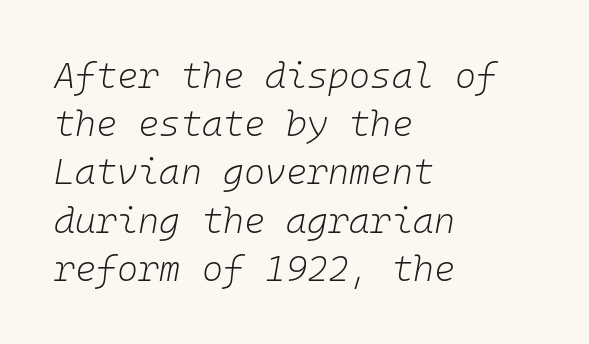
{"italic": "yes", "lean": "right", "slant_degrees": 10, "bold": "no", "weight": "light", "width": "normal", "stroke_contrast": "low", "x_height": "medium", "monospaced": "yes", "underline": "no", "align": "left", "line_spacing": "normal", "line_spacing_ratio": 1.34, "letter_spacing": "normal", "letter_spacing_em": 0.0, "glyph_px": 36}
